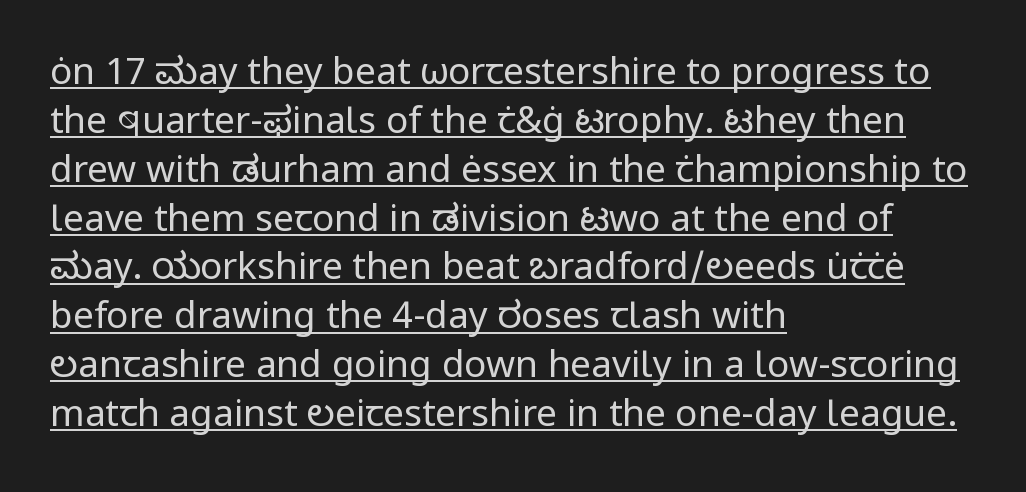
The image shows 37 px regular-weight sans-serif type, upright; set left-aligned, normal line spacing (1.32x), normal letter spacing, underlined; low stroke contrast and a medium x-height.
